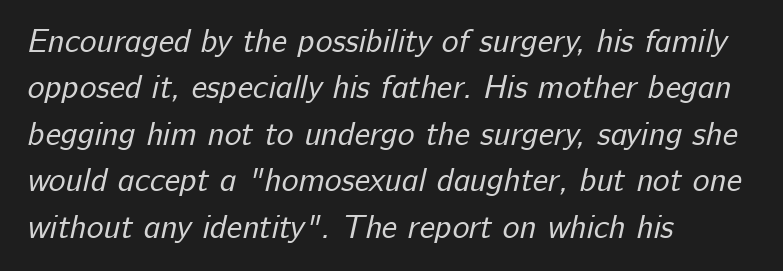
A typesetter would call this leading conventional body-copy spacing. Think of a printed novel: that variable character pitch is what you see here. If you drew a ruler down the left edge, every line would touch it. Nothing unusual about the tracking: characters are spaced as the font intends. Stroke mass is kept to a normal reading level or below. Plain, unruled lines of type.
